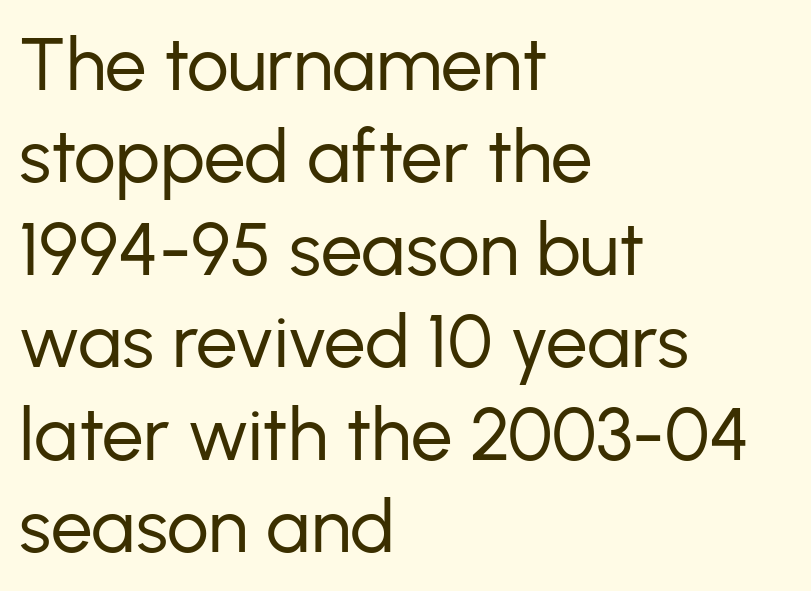
Does the lettering tilt? It doesn't — this is upright. Typeset ragged right — the left edge is the straight one. Proportional: the letters do not fall into vertical columns. In terms of letterspacing, this is plain default setting. A quiet, ordinary-to-light weight characterises the typeface. The letters carry no serifs — their stems end cleanly without finishing strokes.
